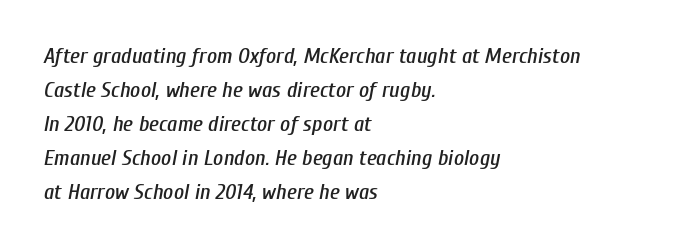
The image shows 22 px text type, italic (leaning right); set left-aligned, normal line spacing (1.54x), normal letter spacing, not underlined.
